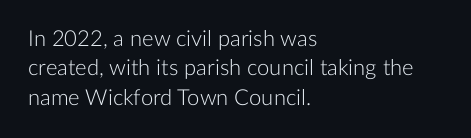
{"italic": "no", "bold": "no", "underline": "no", "align": "left", "line_spacing": "normal", "line_spacing_ratio": 1.33, "letter_spacing": "normal", "letter_spacing_em": 0.0, "glyph_px": 22}
